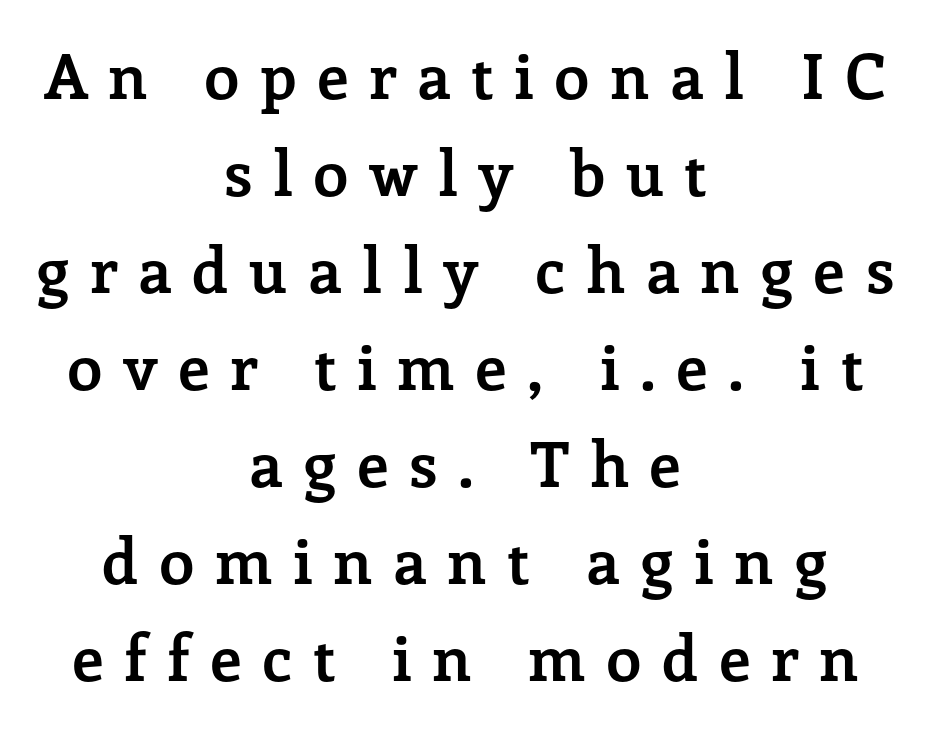
The image shows 63 px semibold serif type, upright; set centered, normal line spacing (1.54x), unusually wide letter spacing (+0.32 em), not underlined; low stroke contrast and a medium x-height.
